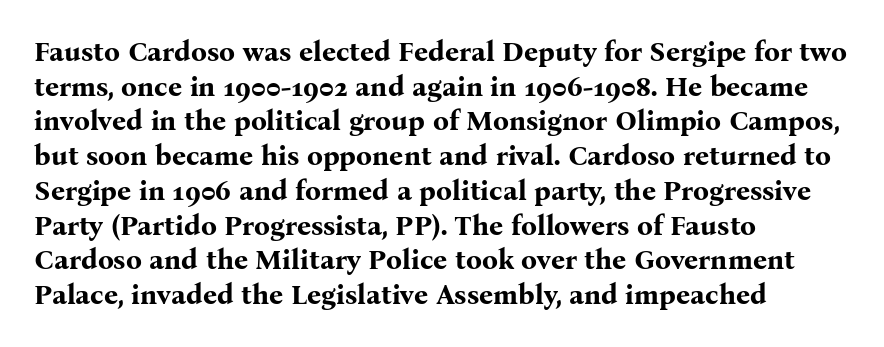
Q: Is the text bold? A: Yes.
Q: Is the text italic (slanted)? A: No, it is upright.
Q: Is the typeface a serif or a sans-serif typeface? A: Serif.
Q: Is the text underlined? A: No.
Q: How is the paragraph aligned? A: Left-aligned.
Q: Is the spacing between letters normal or unusually wide? A: Normal.
Q: Width (condensed, normal, or wide)? A: Normal.
Q: Stroke contrast? A: Medium.
Q: x-height? A: Medium.
Q: Monospaced? A: No.
